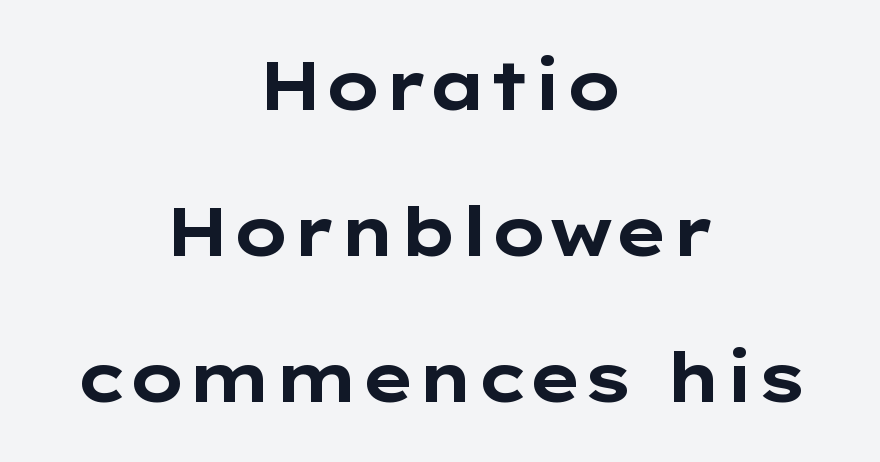
The image shows 68 px bold, wide sans-serif type, upright; set centered, loose line spacing (2.15x), normal letter spacing, not underlined; low stroke contrast and a medium x-height.
